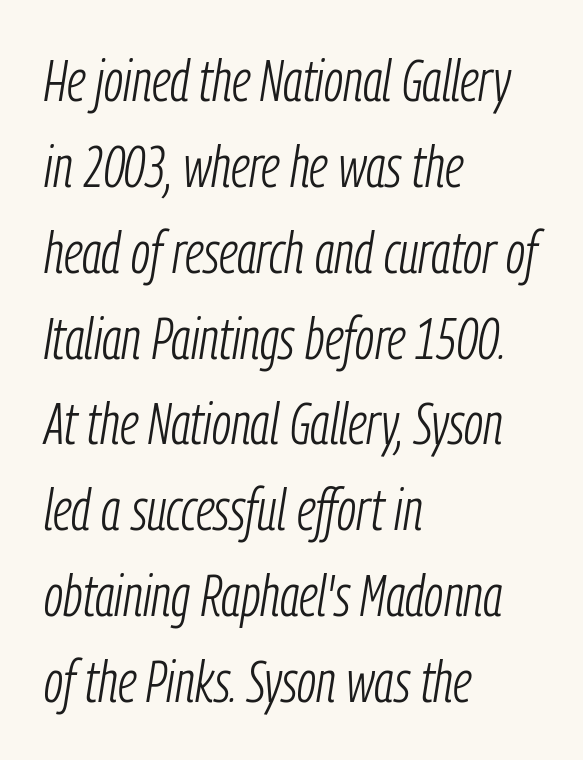
The paragraph has a hard left edge and a soft right edge. These lines are rendered in a variable-pitch font. Heft: none added — not bold. Descenders hang freely into open space.
